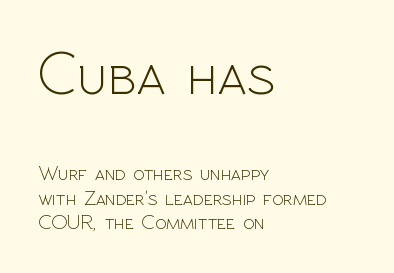
{"serif": "no", "italic": "no", "bold": "no", "weight": "light", "width": "normal", "x_height": "medium", "monospaced": "no", "underline": "no", "align": "left", "line_spacing_ratio": 1.18, "letter_spacing": "normal", "letter_spacing_em": 0.0, "larger_block": "first", "size_ratio": 2.95, "glyph_px": 62}
